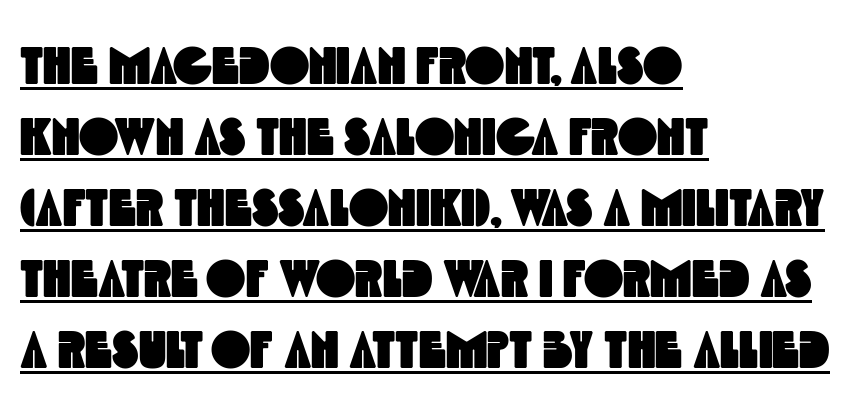
Q: Is the typeface a serif or a sans-serif typeface? A: Sans-serif.
Q: Is the text underlined? A: Yes.
Q: How is the paragraph aligned? A: Left-aligned.
Q: Is the spacing between letters normal or unusually wide? A: Normal.
Q: Is the spacing between lines tight, normal or loose? A: Normal.
Q: Width (condensed, normal, or wide)? A: Condensed.
Q: x-height? A: Large.
Q: Monospaced? A: No.
